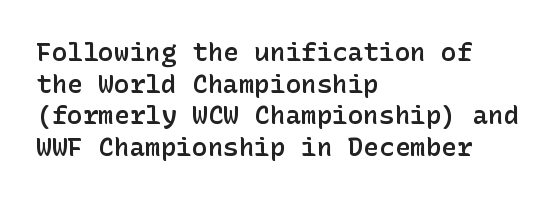
{"italic": "no", "bold": "semi", "underline": "no", "align": "left", "line_spacing_ratio": 1.22, "letter_spacing": "normal", "letter_spacing_em": 0.0, "glyph_px": 26}
